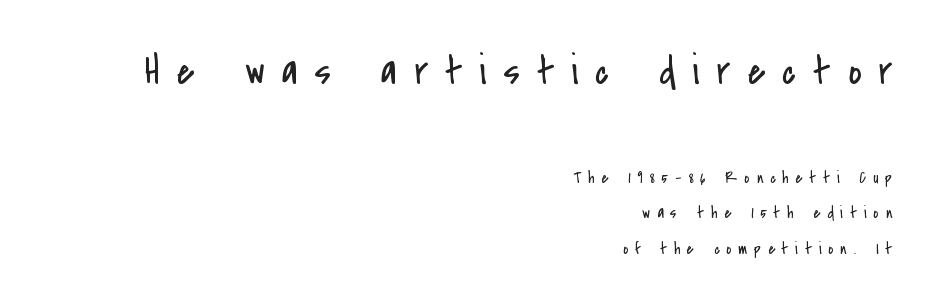
The rendering anchors every line to the right-hand side. Inter-character spacing is expanded well beyond the font's built-in metrics. The face used here is proportionally spaced, like ordinary book or web type. The initial chunk of copy outweighs the following chunk in type size.
